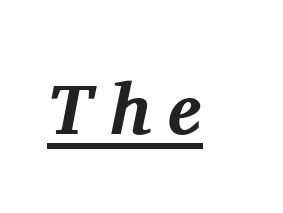
{"serif": "yes", "italic": "yes", "lean": "right", "slant_degrees": 11, "bold": "yes", "weight": "bold", "width": "normal", "stroke_contrast": "medium", "x_height": "medium", "monospaced": "no", "underline": "yes", "letter_spacing": "wide", "letter_spacing_em": 0.24, "glyph_px": 72}
